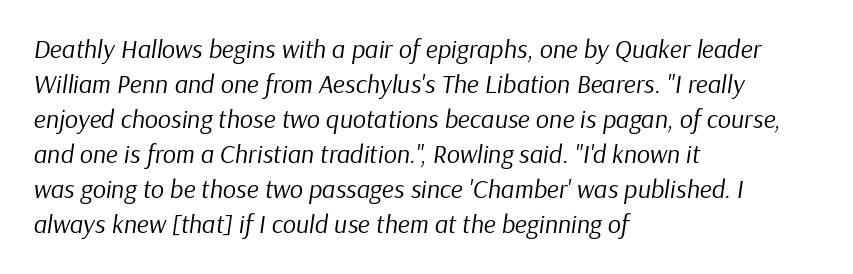
Q: Is the text bold? A: No.
Q: Is the text italic (slanted)? A: Yes, it leans right by about 9 degrees.
Q: Is the text underlined? A: No.
Q: How is the paragraph aligned? A: Left-aligned.
Q: Is the spacing between letters normal or unusually wide? A: Normal.
Q: Is the spacing between lines tight, normal or loose? A: Normal.
